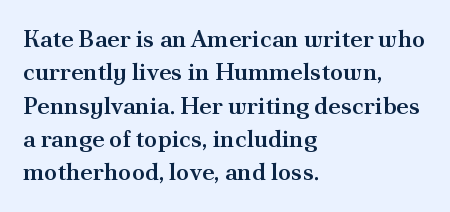
Q: Is the text bold? A: Semi-bold.
Q: Is the text italic (slanted)? A: No, it is upright.
Q: Is the text underlined? A: No.
Q: How is the paragraph aligned? A: Left-aligned.
Q: Is the spacing between letters normal or unusually wide? A: Normal.
Q: Is the spacing between lines tight, normal or loose? A: Normal.
